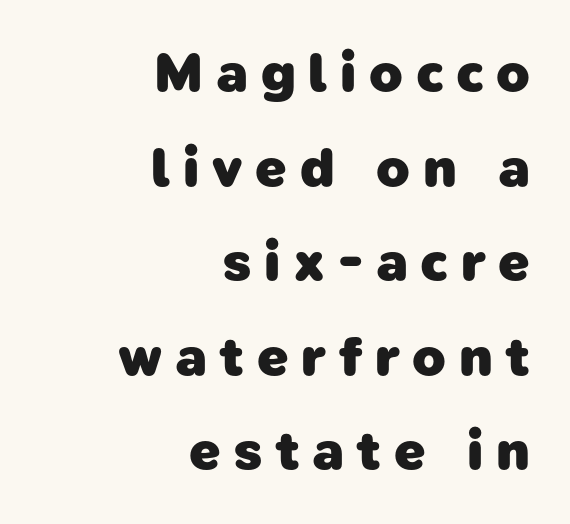
The image shows 55 px heavy sans-serif type; set right-aligned, line spacing 1.72x, unusually wide letter spacing (+0.23 em), not underlined; low stroke contrast and a medium x-height.
